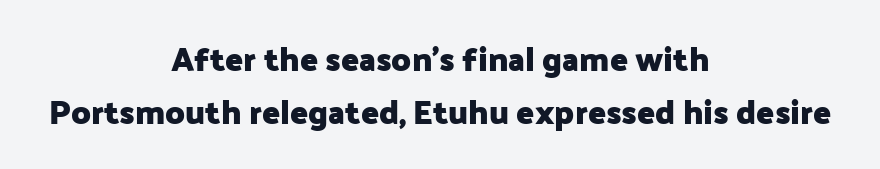
Q: Is the text bold? A: Yes.
Q: Is the text italic (slanted)? A: No, it is upright.
Q: Is the typeface a serif or a sans-serif typeface? A: Sans-serif.
Q: Is the text underlined? A: No.
Q: How is the paragraph aligned? A: Centered.
Q: Is the spacing between letters normal or unusually wide? A: Normal.
Q: Is the spacing between lines tight, normal or loose? A: Normal.
Q: Width (condensed, normal, or wide)? A: Normal.
Q: Stroke contrast? A: Low.
Q: x-height? A: Medium.
Q: Monospaced? A: No.
